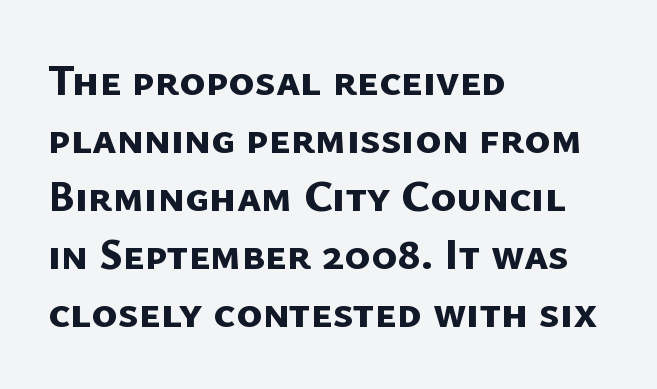
The image shows 44 px bold sans-serif type; set left-aligned, normal line spacing (1.32x), normal letter spacing, not underlined; low stroke contrast and a medium x-height.
